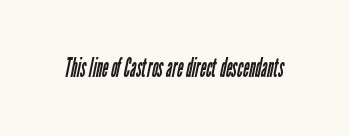
Q: Is the text bold? A: No.
Q: Is the text underlined? A: No.
Q: Is the spacing between letters normal or unusually wide? A: Normal.
